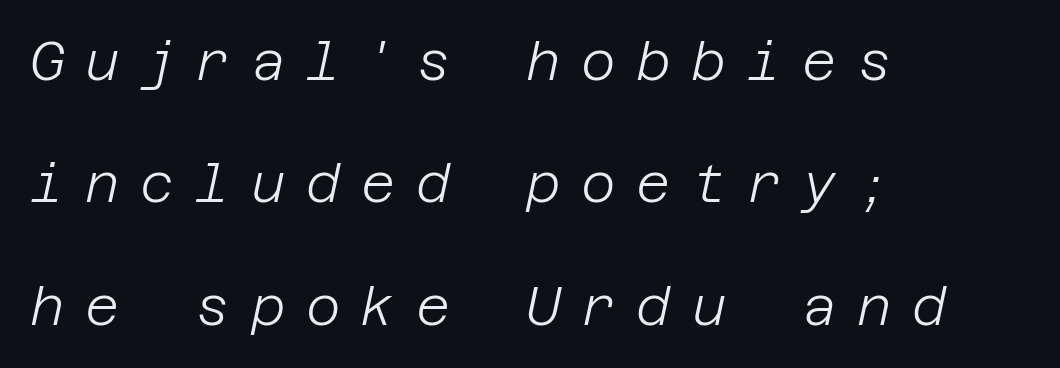
Unmarked baselines from the first word to the last. Vertical spacing — loose. Letter spacing: wide. Line starts are locked; line ends wander. The characters are drawn with everyday or finer stroke widths.
